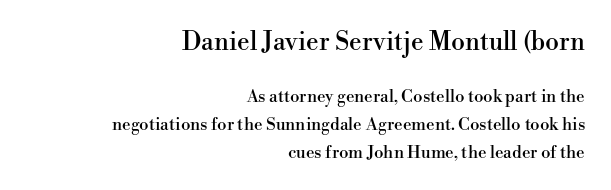
Descenders are the only things crossing below the line. Is there much room between lines? A standard amount, neither cramped nor airy. One-word summary of the alignment: right. Does extra space separate the letters? No, they use regular spacing.
